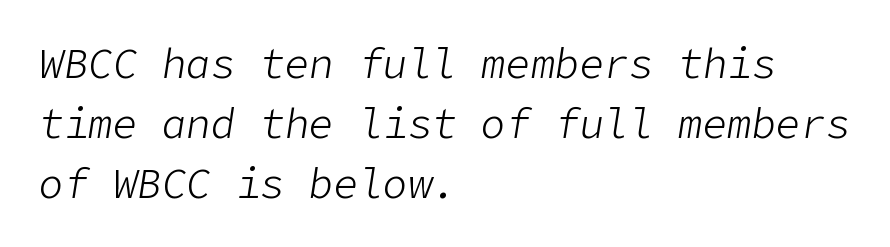
Stem width sits at or under what a default text font uses. The glyphs look as if they've been sheared to an angle. Each row of text sits above clean, open space. Spacing between characters is what you'd get straight out of the box. A student would call this left alignment; a typographer would say flush left, rag right.
